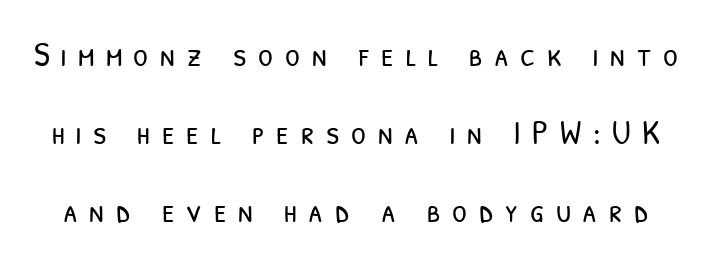
{"serif": "no", "bold": "no", "weight": "light", "width": "condensed", "stroke_contrast": "low", "x_height": "medium", "monospaced": "no", "underline": "no", "line_spacing": "loose", "line_spacing_ratio": 2.3, "letter_spacing": "wide", "letter_spacing_em": 0.34, "glyph_px": 34}
